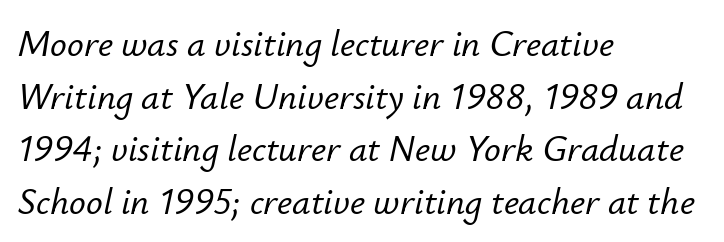
The image shows 37 px text type, italic (leaning right); set left-aligned, normal line spacing (1.42x), normal letter spacing, not underlined; low stroke contrast and a small x-height.
